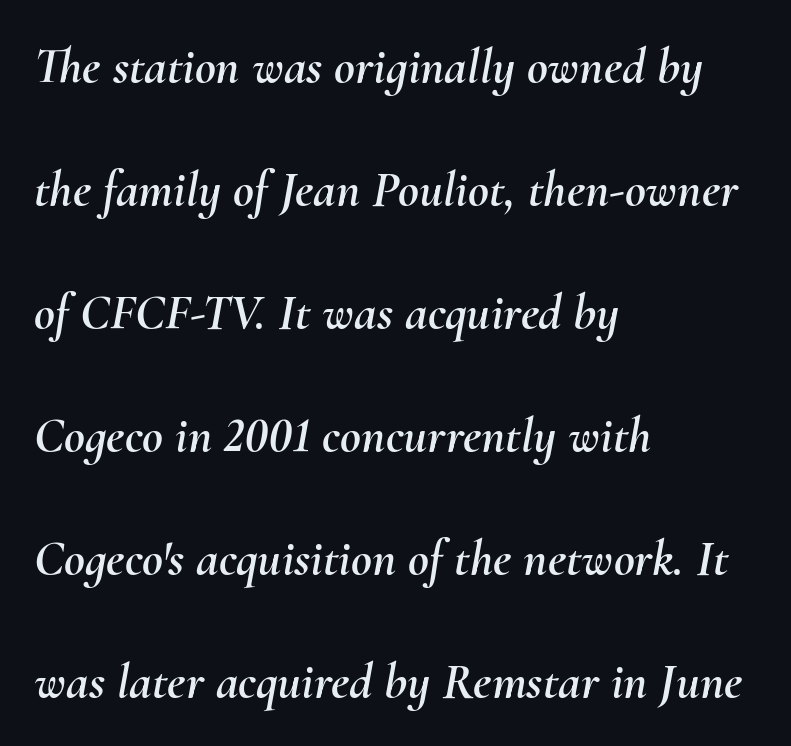
The image shows 51 px text type, italic (leaning right); set left-aligned, loose line spacing (2.41x), normal letter spacing, not underlined; medium stroke contrast and a small x-height.
